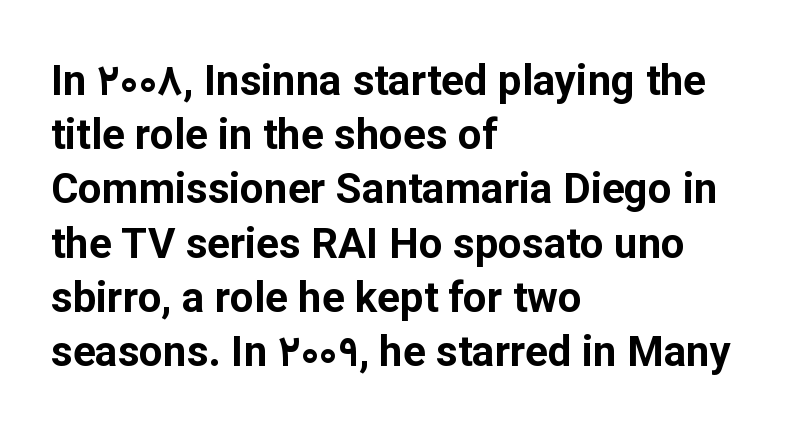
In terms of letterform style, serifs are entirely absent. Vertical strokes here are truly vertical. The designer left line spacing at the default. Underlining? Definitely not there. Proportional: the letters do not fall into vertical columns. Spacing between characters is what you'd get straight out of the box.
